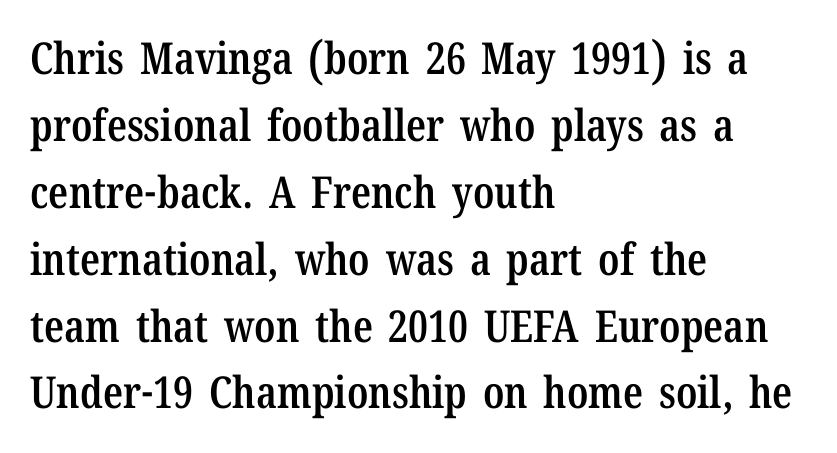
The image shows 44 px semibold, condensed serif type, upright; set left-aligned, normal line spacing (1.52x), normal letter spacing, not underlined; low stroke contrast and a medium x-height.
